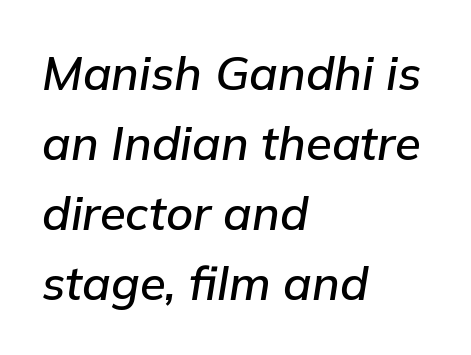
A student would call this left alignment; a typographer would say flush left, rag right. The space between consecutive lines is moderate. The baseline area is clear. Spacing between characters is what you'd get straight out of the box. Tall strokes in this sample are angled rather than plumb. Spacing verdict: proportional, widths tailored to each character.
